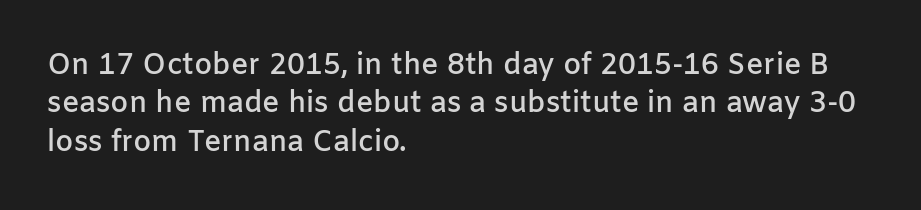
Looks like regular typesetting: each glyph gets only the width it needs. Quick note: not italic, upright. The face used here is rendered with its standard letterfit. This sample keeps an unexceptional amount of space between lines. The passage is arranged the way most books set body copy — flush left.
